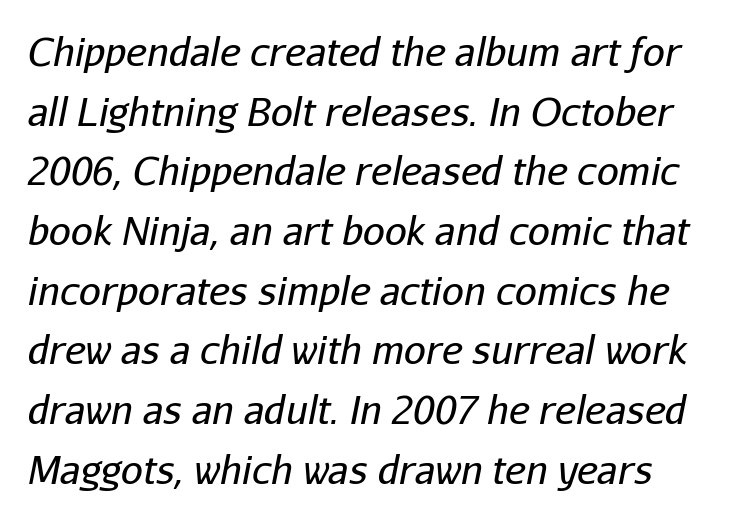
The passage shown is not underscored anywhere. Quick note: interline space is typical. Proportional: the letters do not fall into vertical columns. Does the lettering tilt? It does — this is italic. The face used here is rendered with its standard letterfit.
